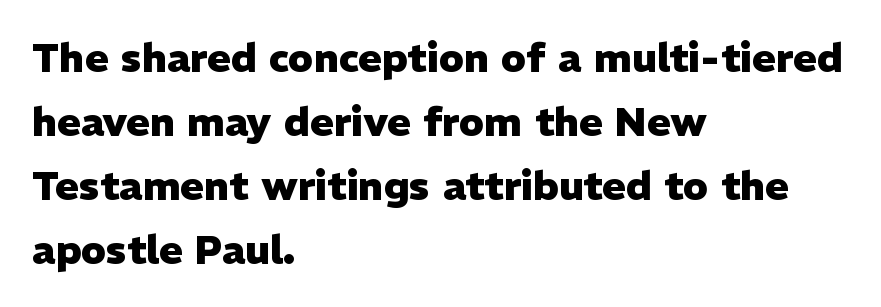
Each letter's strokes conclude bluntly, with no projecting serifs. The lines sit at an ordinary, default distance from one another. The sample has been set heavy, in full bold. The string is rendered with underlining switched off. Is there any slant? The stems are plumb. The type is set solid horizontally, with unmodified tracking.
